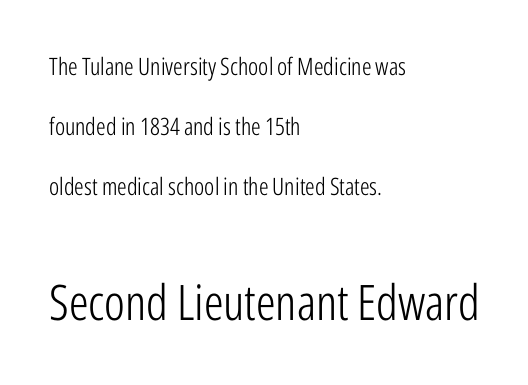
The string is rendered with underlining switched off. The strokes carry an ordinary text weight at most. The more generous point size was reserved for the lower chunk. If you measured baseline to baseline, you'd find a long distance.
